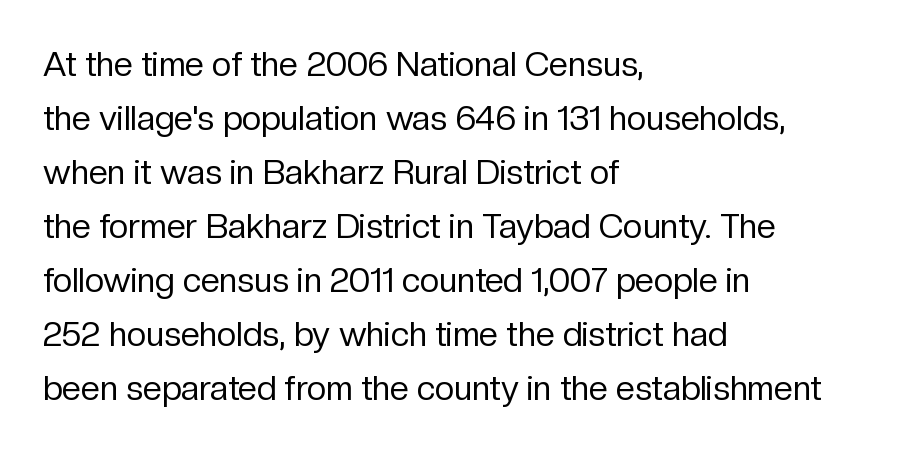
The baseline area is clear. Short and long lines alike share a common starting point at left. Italic? Not at all — the glyphs are vertical. Students, note that the glyphs here touch the page at normal intervals. The passage shown is typed in a proportional face where columns would drift. The characters are drawn with everyday or finer stroke widths.
